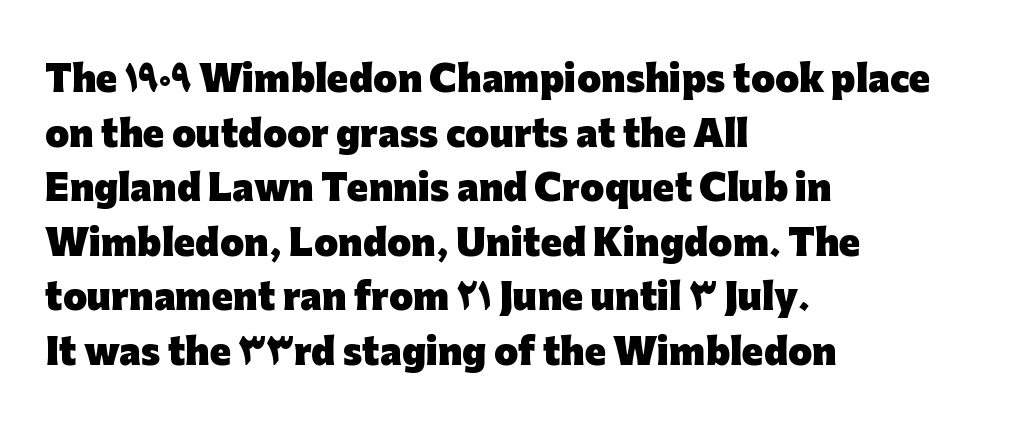
The image shows 35 px heavy sans-serif type, upright; set left-aligned, normal line spacing (1.56x), normal letter spacing, not underlined; low stroke contrast and a medium x-height.
